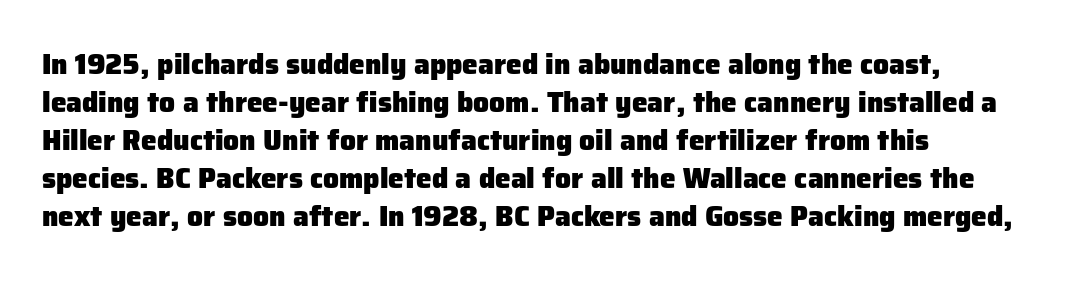
The letters sit at their default tracking, neither squeezed nor spread. Is there any slant? The stems are plumb. Vertical spacing — default. Quick note: underline off.
